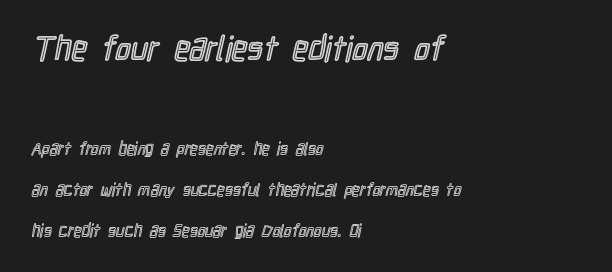
{"width": "condensed", "x_height": "medium", "monospaced": "no", "underline": "no", "align": "left", "line_spacing": "loose", "line_spacing_ratio": 2.41, "letter_spacing": "normal", "letter_spacing_em": 0.0, "larger_block": "first", "size_ratio": 2.0, "glyph_px": 34}
